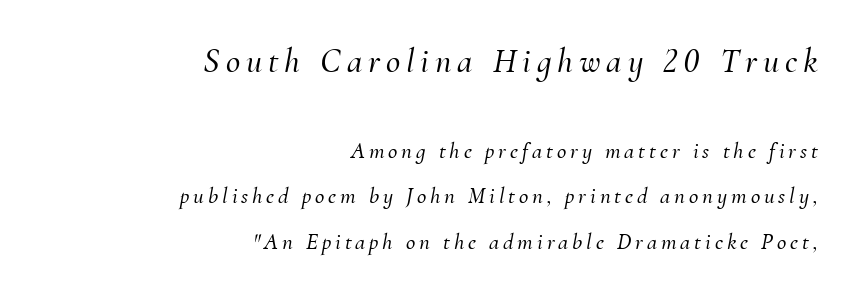
In terms of posture, this sample is oblique. Yep, those are serifs on the letters. Decoration check: the copy has no underline. Scale decreases going downward across the two blocks. Varying glyph widths throughout — classic text-font behaviour. The rag falls on the left side of this text block.
